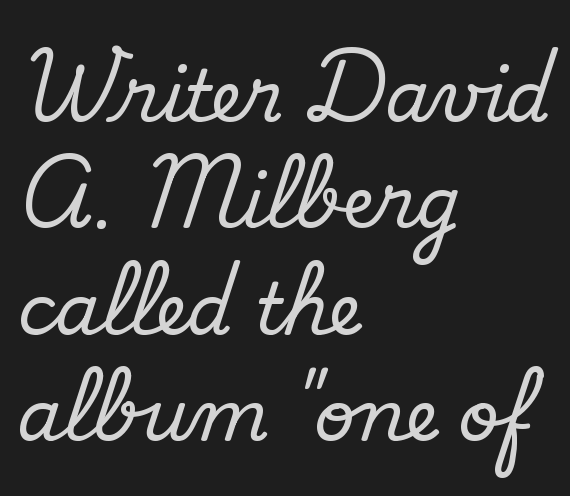
{"serif": "no", "bold": "no", "weight": "regular", "width": "normal", "stroke_contrast": "low", "x_height": "small", "monospaced": "no", "underline": "no", "align": "left", "line_spacing": "normal", "line_spacing_ratio": 1.5, "letter_spacing": "normal", "letter_spacing_em": 0.0, "glyph_px": 71}
